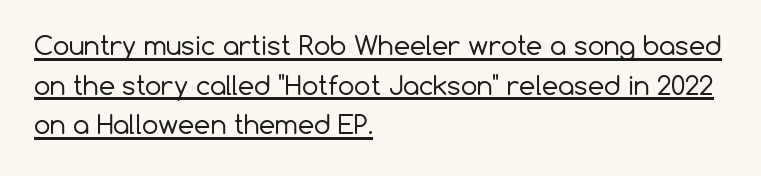
When letters stand straight like this, we call the style roman or upright. The ragged edge is on the right, which tells us the setting is flush left. This block has exactly the height ordinary leading produces. Has an underline been added? It has.
